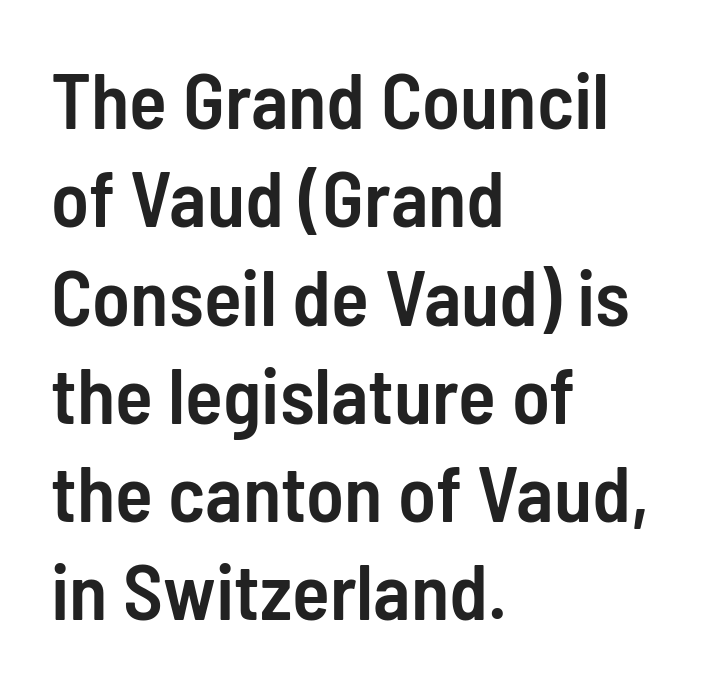
This sample uses plain, unmodified letter spacing. Proportional: the letters do not fall into vertical columns. This rendering employs a face without finishing strokes, i.e., a sans-serif. The foot of each line stays bare and open. The passage is arranged the way most books set body copy — flush left.
